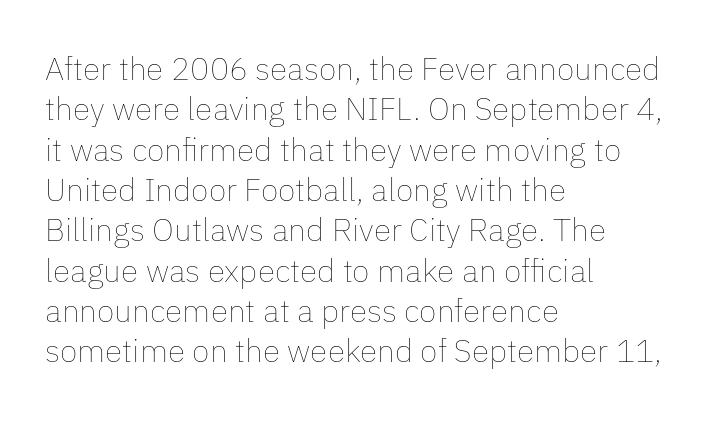
{"italic": "no", "bold": "no", "weight": "thin", "width": "normal", "stroke_contrast": "low", "x_height": "medium", "monospaced": "no", "underline": "no", "align": "left", "line_spacing": "normal", "line_spacing_ratio": 1.26, "letter_spacing": "normal", "letter_spacing_em": 0.0, "glyph_px": 32}
